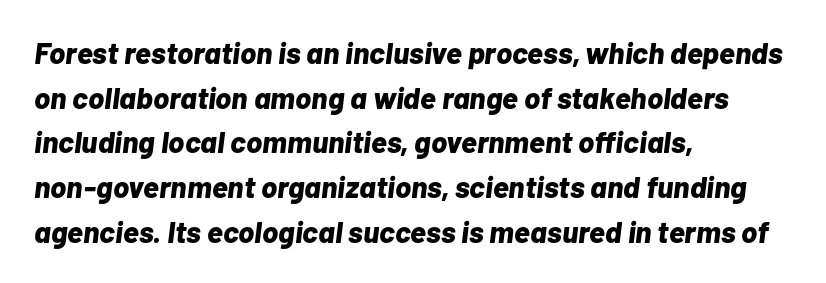
{"italic": "yes", "lean": "right", "slant_degrees": 7, "bold": "yes", "weight": "bold", "width": "normal", "stroke_contrast": "low", "x_height": "medium", "monospaced": "no", "underline": "no", "align": "left", "line_spacing": "normal", "line_spacing_ratio": 1.49, "letter_spacing": "normal", "letter_spacing_em": 0.0, "glyph_px": 30}
